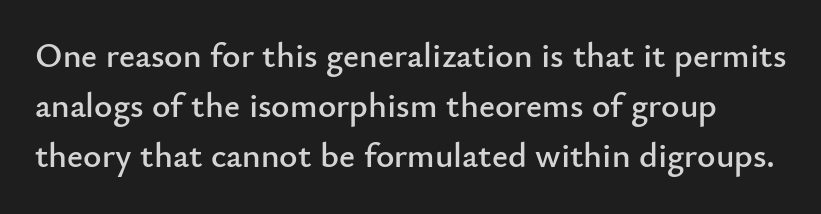
The specimen omits any rule beneath the text block's lines. Spacing verdict: proportional, widths tailored to each character. Upright lettering throughout. In terms of letterspacing, this is plain default setting. If you measured baseline to baseline, you'd find a middling distance.
